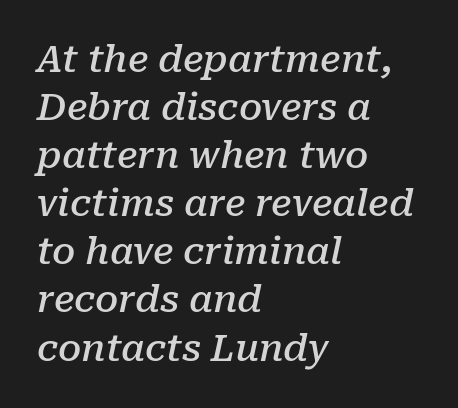
The passage shown has conventional tracking throughout. These lines sit exactly where default settings would place them. A clean baseline with only descenders dipping below it. The characters look somewhat weighty, a semibold short of true bold. The rendering applies a slant to the glyphs.
